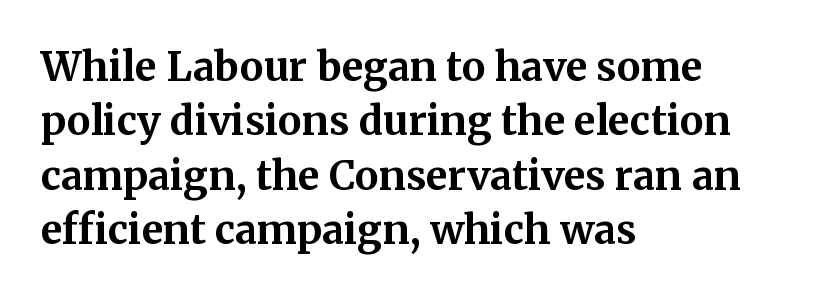
{"serif": "yes", "italic": "no", "bold": "yes", "weight": "bold", "width": "normal", "stroke_contrast": "medium", "x_height": "medium", "monospaced": "no", "underline": "no", "align": "left", "line_spacing": "normal", "line_spacing_ratio": 1.36, "letter_spacing": "normal", "letter_spacing_em": 0.0, "glyph_px": 40}
